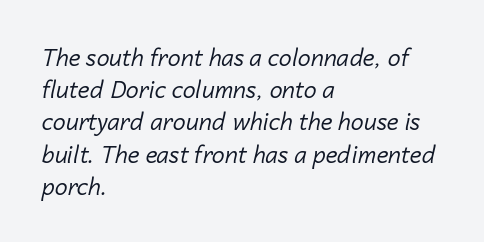
Q: Is the text bold? A: No.
Q: Is the text italic (slanted)? A: Yes, it leans right by about 14 degrees.
Q: Is the text underlined? A: No.
Q: How is the paragraph aligned? A: Left-aligned.
Q: Is the spacing between letters normal or unusually wide? A: Normal.
Q: Is the spacing between lines tight, normal or loose? A: Normal.
